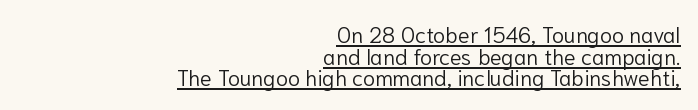
{"italic": "no", "bold": "no", "underline": "yes", "align": "right", "line_spacing": "tight", "line_spacing_ratio": 0.98, "letter_spacing": "normal", "letter_spacing_em": 0.0, "glyph_px": 22}
